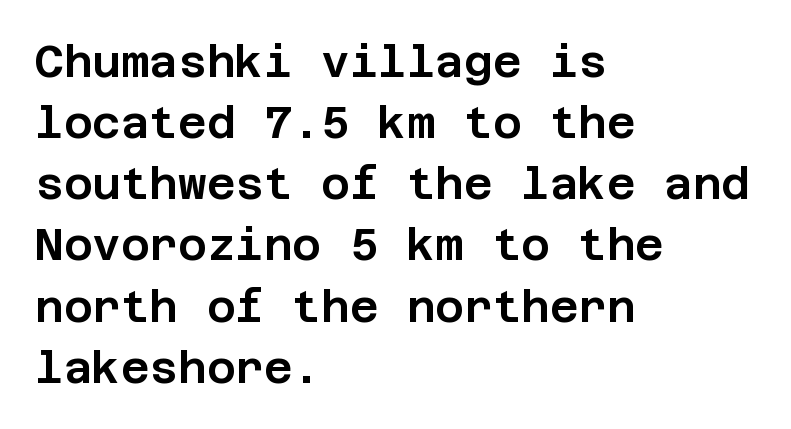
The lines sit at an ordinary, default distance from one another. Nope, no serifs anywhere on these letters. Underline: absent. Nobody touched the tracking dial on this one. Ordinary non-slanted type is in use.
